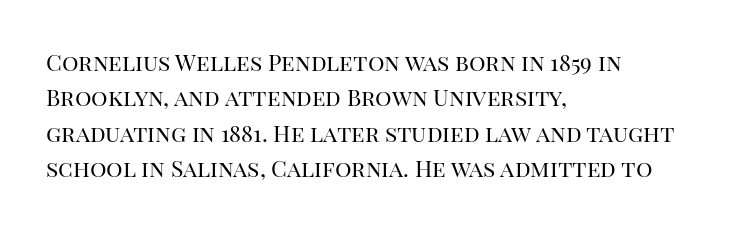
The face looks like a standard text weight, possibly lighter. Vertical strokes here are truly vertical. These lines keep a tight, regular rhythm from letter to letter. Leading matches the norm, producing a regular column. Left-aligned paragraph, ragged on the right. The space directly below the letters is spotless.
